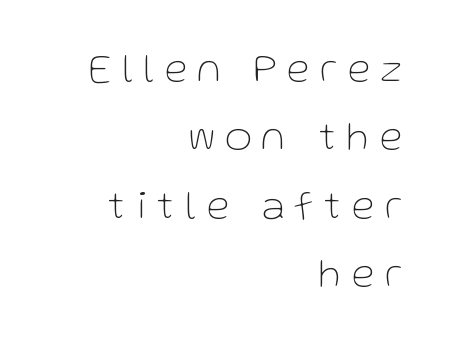
The rows are spaced the way most documents space them. A bare baseline throughout the passage. Line endings align vertically; line beginnings do not. The letters stand upright; this is a roman face. The type is letterspaced generously, with wide tracking.
